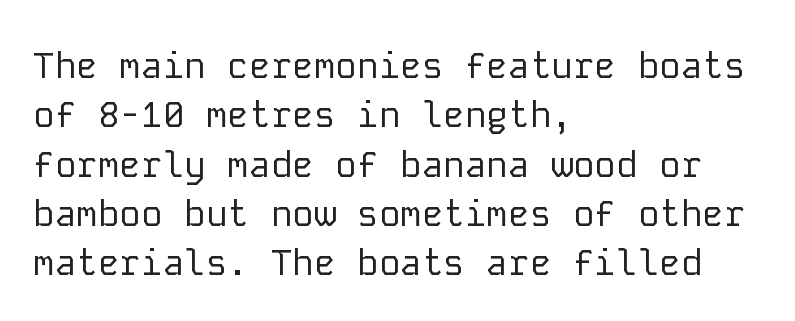
A sans-serif font was chosen for this passage. Spacing verdict: monospaced, one width for all characters. Words float on clear page, feet unadorned. Honestly, the row spacing looks completely unremarkable. Compared with typical body copy, the letter spacing here is the same. Which margin do the lines hug? The left one — the right edge is uneven.
